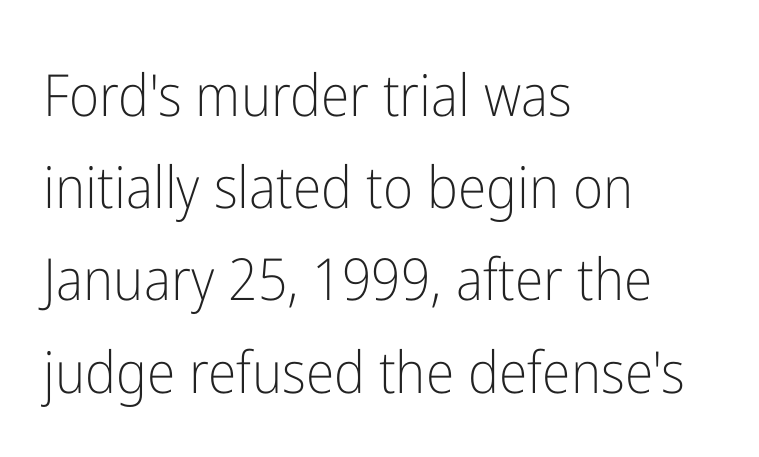
{"serif": "no", "italic": "no", "bold": "no", "weight": "light", "width": "condensed", "stroke_contrast": "low", "x_height": "medium", "monospaced": "no", "underline": "no", "align": "left", "line_spacing": "normal", "line_spacing_ratio": 1.59, "letter_spacing": "normal", "letter_spacing_em": 0.0, "glyph_px": 58}
